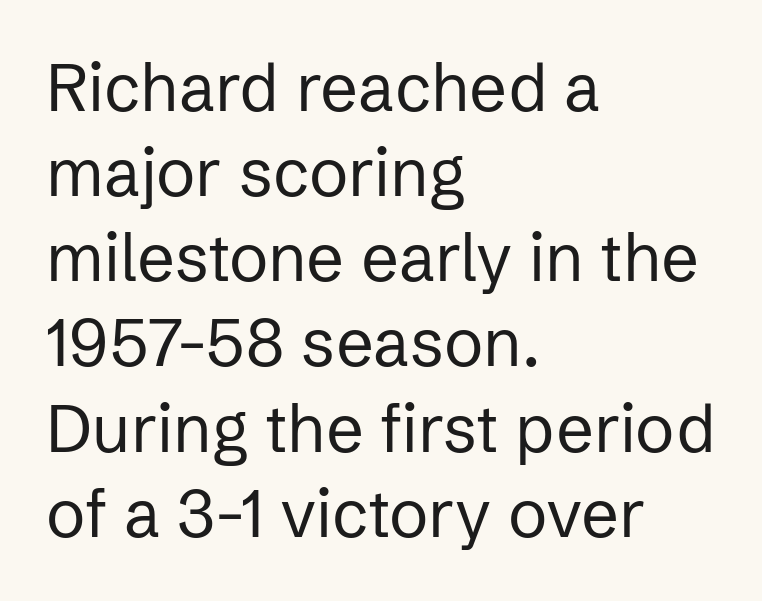
{"serif": "no", "italic": "no", "bold": "no", "weight": "regular", "width": "normal", "stroke_contrast": "low", "x_height": "medium", "monospaced": "no", "underline": "no", "align": "left", "line_spacing": "normal", "line_spacing_ratio": 1.29, "letter_spacing": "normal", "letter_spacing_em": 0.0, "glyph_px": 66}
